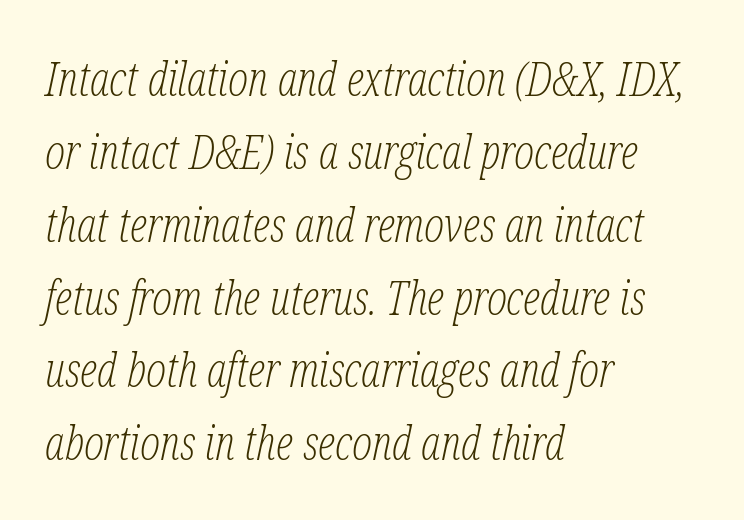
Q: Is the text bold? A: No.
Q: Is the text italic (slanted)? A: Yes, it leans right by about 12 degrees.
Q: Is the typeface a serif or a sans-serif typeface? A: Serif.
Q: Is the text underlined? A: No.
Q: How is the paragraph aligned? A: Left-aligned.
Q: Is the spacing between letters normal or unusually wide? A: Normal.
Q: Is the spacing between lines tight, normal or loose? A: Normal.
Q: Width (condensed, normal, or wide)? A: Condensed.
Q: Stroke contrast? A: Low.
Q: x-height? A: Medium.
Q: Monospaced? A: No.
